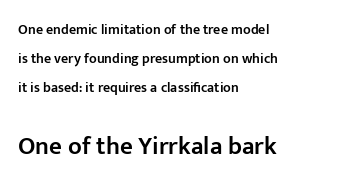
Q: Is the text bold? A: Semi-bold.
Q: Is the text italic (slanted)? A: No, it is upright.
Q: Is the text underlined? A: No.
Q: How is the paragraph aligned? A: Left-aligned.
Q: Is the spacing between letters normal or unusually wide? A: Normal.
Q: Is the spacing between lines tight, normal or loose? A: Loose.
Q: Which block of text is set in a larger size, the first (top) or the second (bottom)? A: The second (bottom) one.
